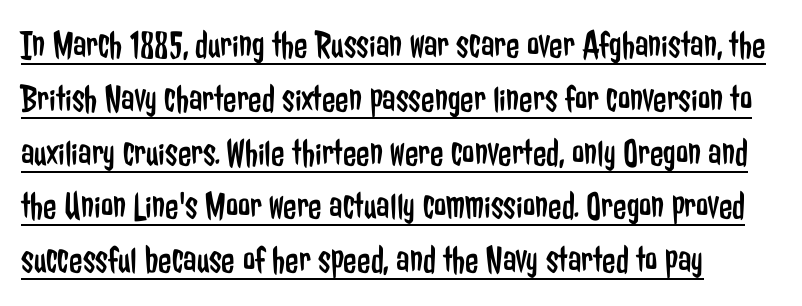
{"serif": "no", "italic": "no", "bold": "no", "weight": "regular", "width": "condensed", "stroke_contrast": "low", "x_height": "medium", "monospaced": "no", "underline": "yes", "align": "left", "line_spacing": "normal", "line_spacing_ratio": 1.38, "letter_spacing": "normal", "letter_spacing_em": 0.0, "glyph_px": 39}
